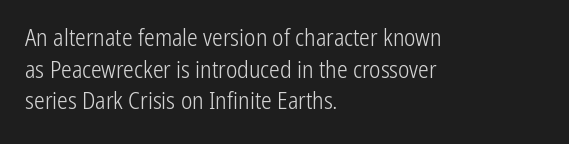
The image shows 24 px text type, upright; set left-aligned, normal line spacing (1.32x), normal letter spacing, not underlined.
